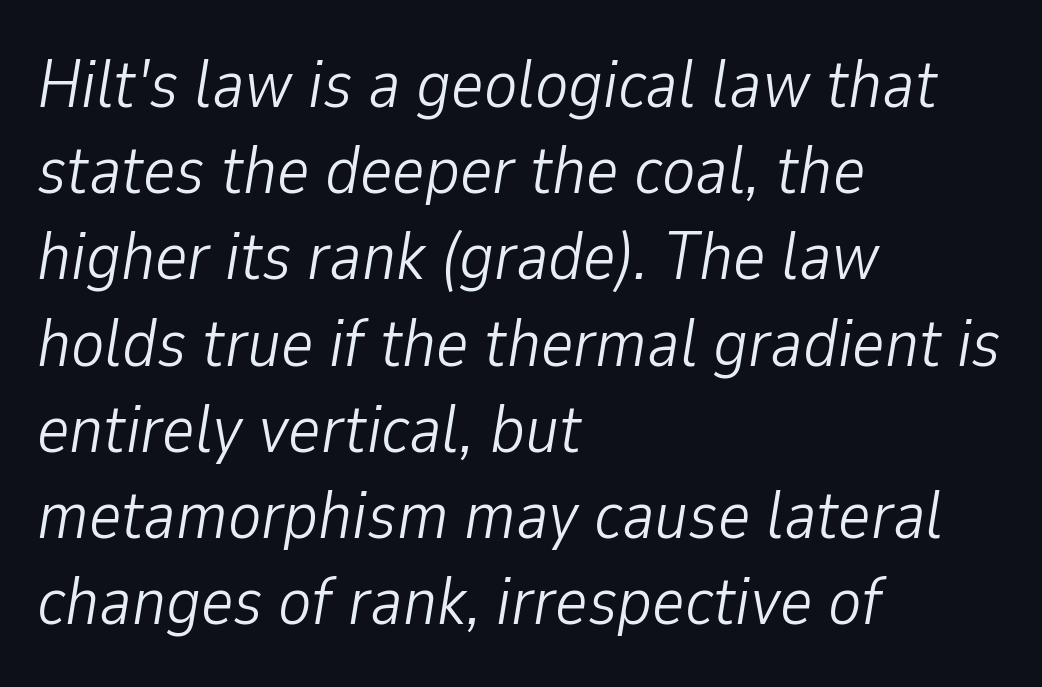
Q: Is the text bold? A: No.
Q: Is the text italic (slanted)? A: Yes, it leans right by about 9 degrees.
Q: Is the text underlined? A: No.
Q: How is the paragraph aligned? A: Left-aligned.
Q: Is the spacing between letters normal or unusually wide? A: Normal.
Q: Is the spacing between lines tight, normal or loose? A: Normal.
Q: Width (condensed, normal, or wide)? A: Condensed.
Q: Stroke contrast? A: Low.
Q: x-height? A: Medium.
Q: Monospaced? A: No.
